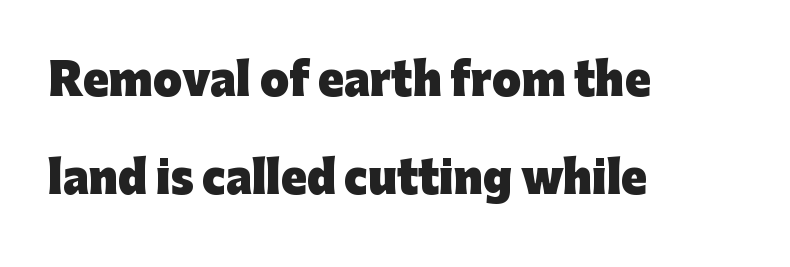
{"serif": "no", "italic": "no", "bold": "yes", "weight": "heavy", "width": "normal", "stroke_contrast": "low", "x_height": "medium", "monospaced": "no", "underline": "no", "align": "left", "line_spacing": "loose", "line_spacing_ratio": 2.33, "letter_spacing": "normal", "letter_spacing_em": 0.0, "glyph_px": 42}
